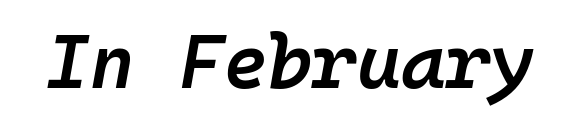
Weight: semibold (demi). Only glyphs here, with clear space below each row. The text carries the slant typical of an italic or oblique font. Each letter, wide or thin by design, is forced into the same width here. Students, note that the glyphs here touch the page at normal intervals.
